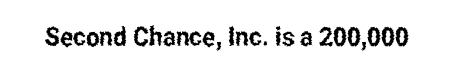
Q: Is the text italic (slanted)? A: No, it is upright.
Q: Is the text underlined? A: No.
Q: Is the spacing between letters normal or unusually wide? A: Normal.
